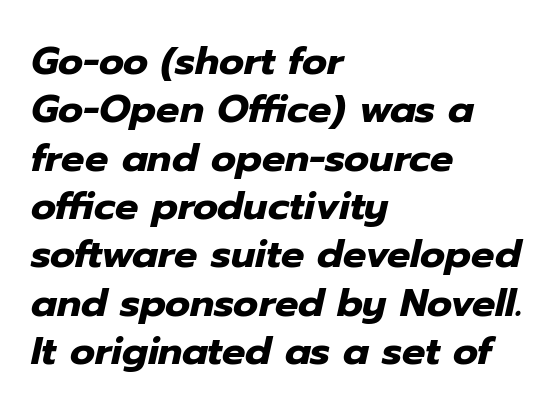
The image shows 39 px heavy type, italic (leaning right); set left-aligned, line spacing 1.24x, normal letter spacing, not underlined; low stroke contrast and a medium x-height.
